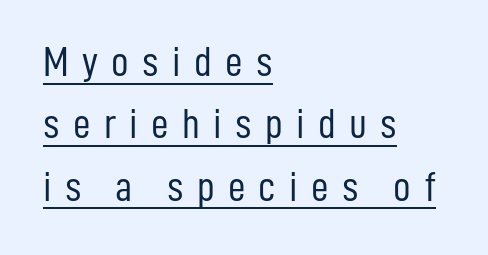
The image shows 43 px light, condensed sans-serif type, upright; set left-aligned, normal line spacing (1.45x), unusually wide letter spacing (+0.31 em), underlined; low stroke contrast and a medium x-height.
